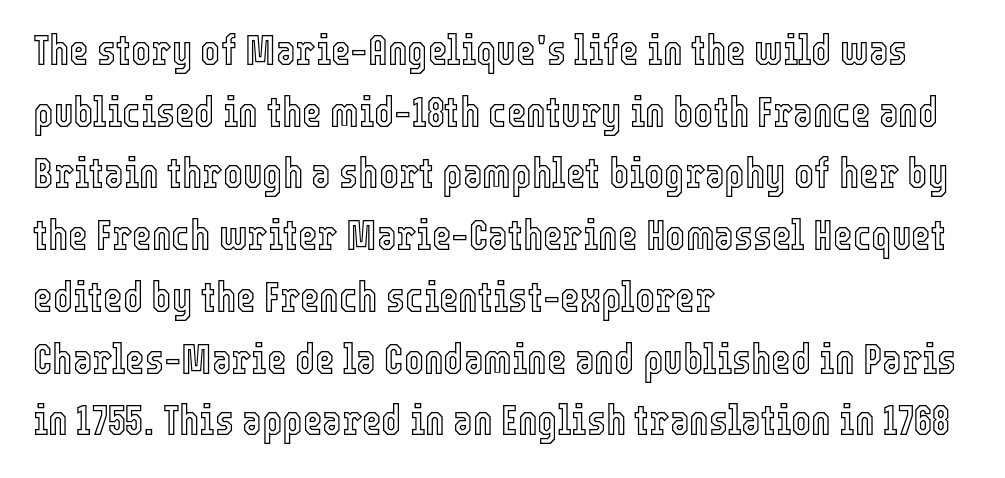
Q: Is the text italic (slanted)? A: No, it is upright.
Q: Is the text underlined? A: No.
Q: How is the paragraph aligned? A: Left-aligned.
Q: Is the spacing between letters normal or unusually wide? A: Normal.
Q: Is the spacing between lines tight, normal or loose? A: Normal.
Q: Width (condensed, normal, or wide)? A: Condensed.
Q: x-height? A: Medium.
Q: Monospaced? A: No.
